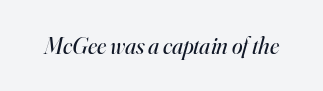
The image shows 24 px text type, italic (leaning right); set normal letter spacing, not underlined.
